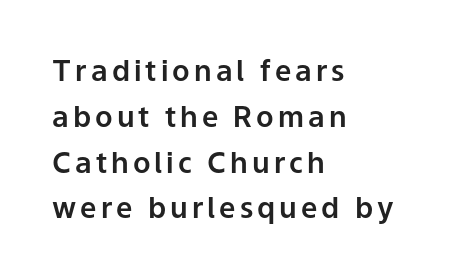
The image shows 29 px sans-serif type, upright; set left-aligned, normal line spacing (1.58x), not underlined; low stroke contrast and a medium x-height.
